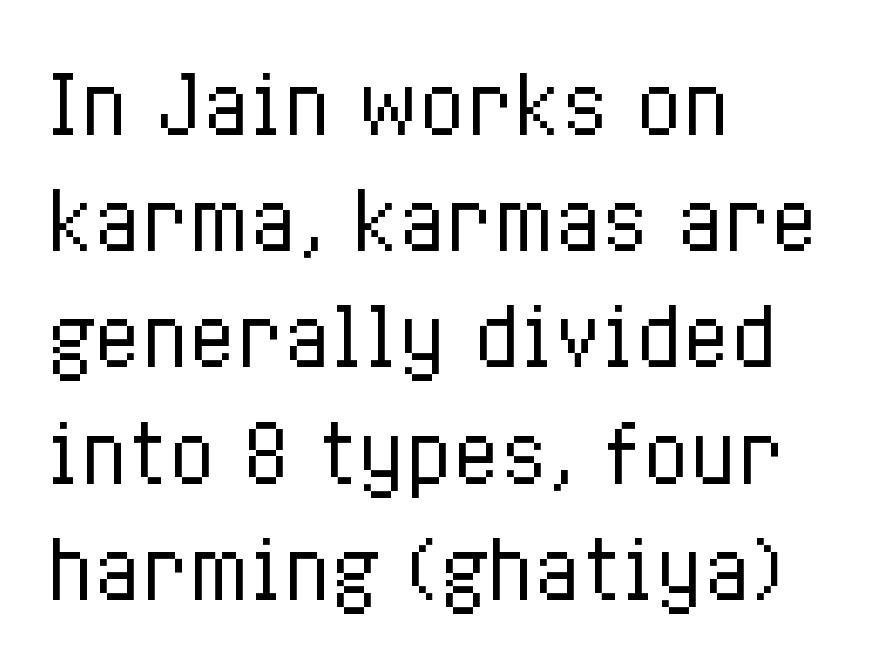
{"italic": "no", "bold": "no", "weight": "regular", "width": "condensed", "stroke_contrast": "low", "x_height": "medium", "monospaced": "no", "underline": "no", "align": "left", "line_spacing": "normal", "line_spacing_ratio": 1.49, "letter_spacing": "normal", "letter_spacing_em": 0.0, "glyph_px": 78}
